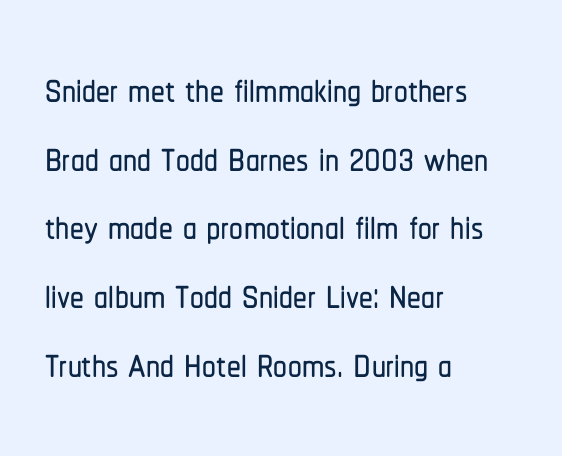
Typeset ragged right — the left edge is the straight one. Letters rest on an invisible, unmarked baseline. Caption: standard tracking, unaltered. How would I describe the line gaps? Plain and ordinary. The font's upright variant was chosen for this text.
